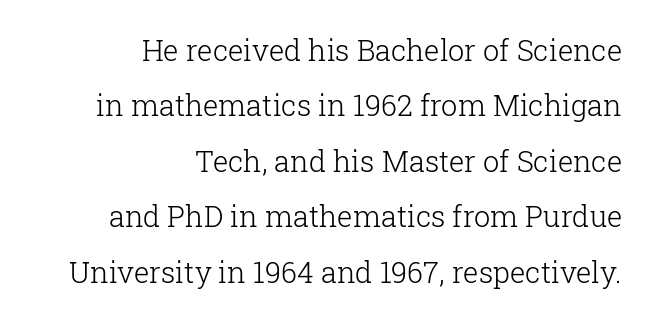
Q: Is the text bold? A: No.
Q: Is the text italic (slanted)? A: No, it is upright.
Q: Is the typeface a serif or a sans-serif typeface? A: Serif.
Q: Is the text underlined? A: No.
Q: How is the paragraph aligned? A: Right-aligned.
Q: Is the spacing between letters normal or unusually wide? A: Normal.
Q: Is the spacing between lines tight, normal or loose? A: Loose.
Q: Width (condensed, normal, or wide)? A: Normal.
Q: Stroke contrast? A: Low.
Q: x-height? A: Medium.
Q: Monospaced? A: No.
